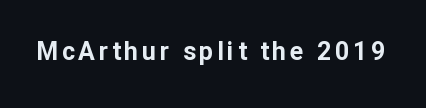
{"italic": "no", "bold": "yes", "underline": "no", "glyph_px": 25}
